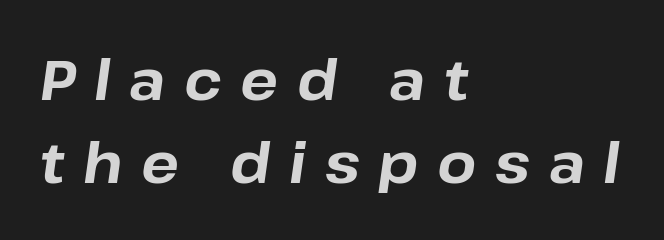
Q: Is the text bold? A: Yes.
Q: Is the text italic (slanted)? A: Yes, it leans right by about 8 degrees.
Q: Is the text underlined? A: No.
Q: How is the paragraph aligned? A: Left-aligned.
Q: Is the spacing between letters normal or unusually wide? A: Unusually wide.
Q: Is the spacing between lines tight, normal or loose? A: Normal.
Q: Width (condensed, normal, or wide)? A: Normal.
Q: Stroke contrast? A: Low.
Q: x-height? A: Medium.
Q: Monospaced? A: No.
